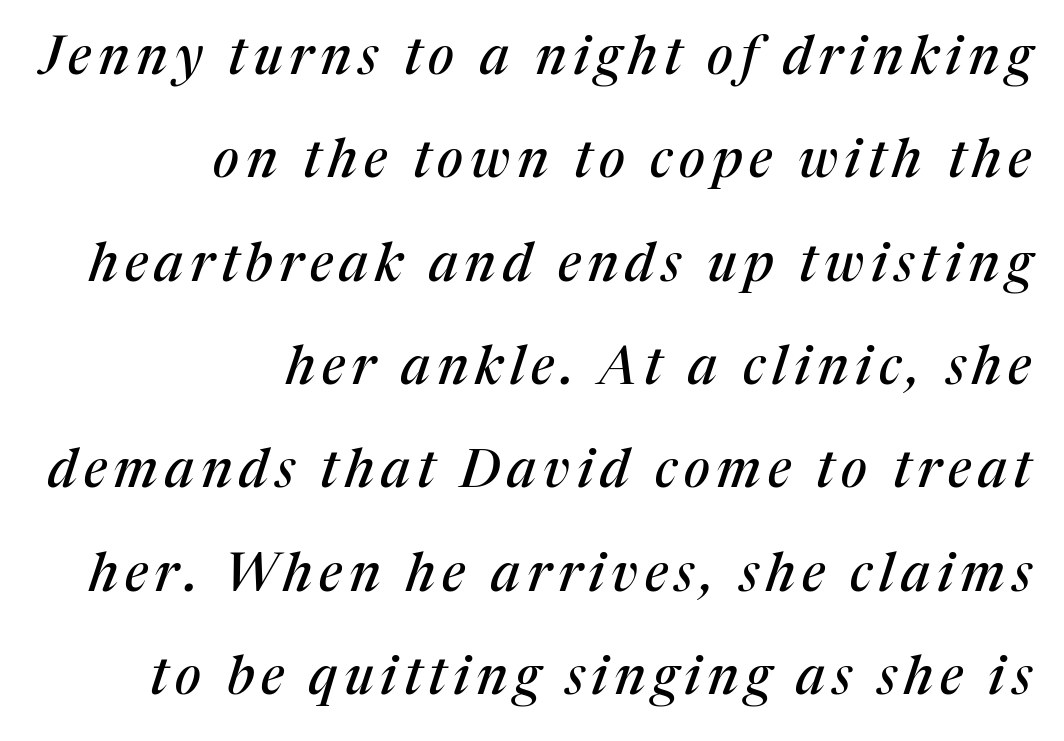
Q: Is the text italic (slanted)? A: Yes, it leans right by about 17 degrees.
Q: Is the typeface a serif or a sans-serif typeface? A: Serif.
Q: Is the text underlined? A: No.
Q: How is the paragraph aligned? A: Right-aligned.
Q: Is the spacing between lines tight, normal or loose? A: Loose.
Q: Width (condensed, normal, or wide)? A: Normal.
Q: Stroke contrast? A: Medium.
Q: x-height? A: Medium.
Q: Monospaced? A: No.
